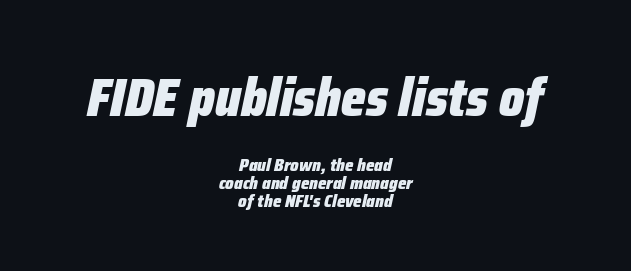
The image shows 53 px heavy, condensed type, italic (leaning right); set centered, tight line spacing (1.0x), normal letter spacing, not underlined; the first (top) block is 2.94x larger; low stroke contrast and a medium x-height.
